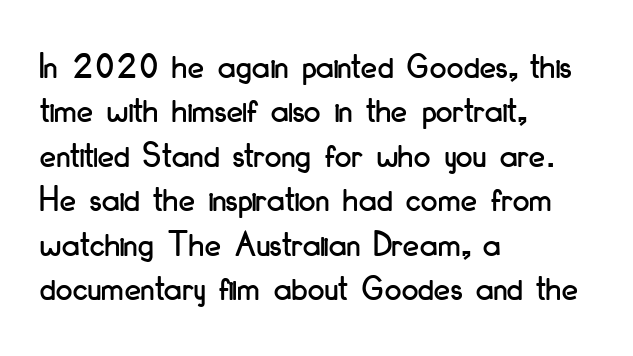
The rendering shows plain stroke endings on the letterforms — a sans-serif design. Looks like regular typesetting: each glyph gets only the width it needs. Alignment: flush left. In terms of letterspacing, this is plain default setting. The foot of each line stays bare and open. A typesetter would mark this as roman, not italic.
